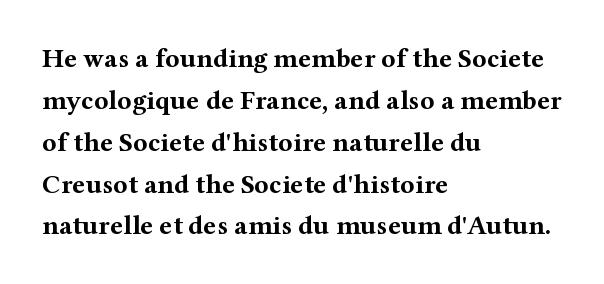
The face used here has the dense, thick strokes of a bold. Students, observe: this is what conventionally led text looks like. Notice how the stems are strictly vertical — no italics here. The setting favours the left margin, as ordinary paragraphs usually do.
